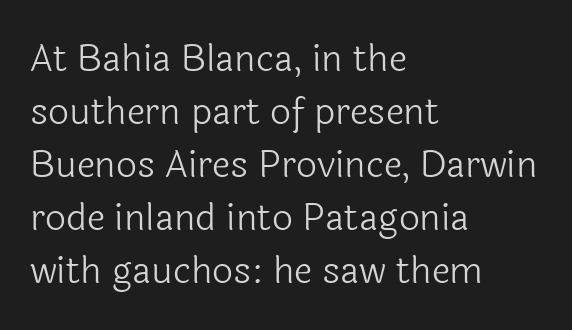
The area under the type is left untouched. The lettering holds an erect, upright posture throughout. The strokes are not fattened; the text isn't bold. Notice how the passage keeps a crisp vertical edge on the left only. Serif or sans? Sans — the stroke terminals are bare. Between one letter and the next there's only the usual sliver of space.
